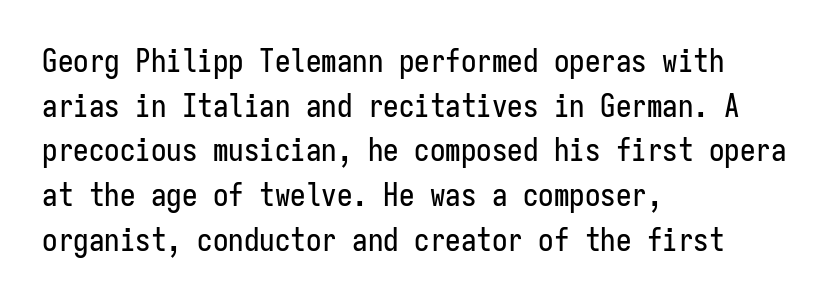
Posture: upright roman. The paragraph shown leans on its left margin. Unmarked baselines from the first word to the last. Grotesque or geometric, the face here clearly has no serifs. Here the designer chose a console-style face with uniform glyph widths.
